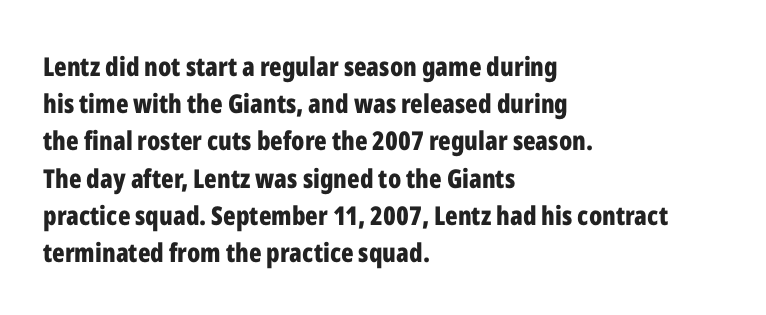
Q: Is the text bold? A: Yes.
Q: Is the text italic (slanted)? A: No, it is upright.
Q: Is the text underlined? A: No.
Q: How is the paragraph aligned? A: Left-aligned.
Q: Is the spacing between letters normal or unusually wide? A: Normal.
Q: Is the spacing between lines tight, normal or loose? A: Normal.
